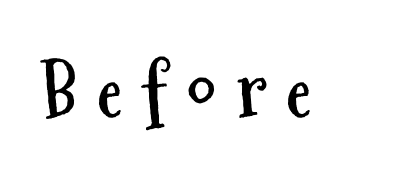
{"serif": "no", "italic": "no", "bold": "yes", "weight": "semibold", "width": "condensed", "stroke_contrast": "medium", "x_height": "medium", "monospaced": "no", "underline": "no", "letter_spacing": "wide", "letter_spacing_em": 0.27, "glyph_px": 73}
